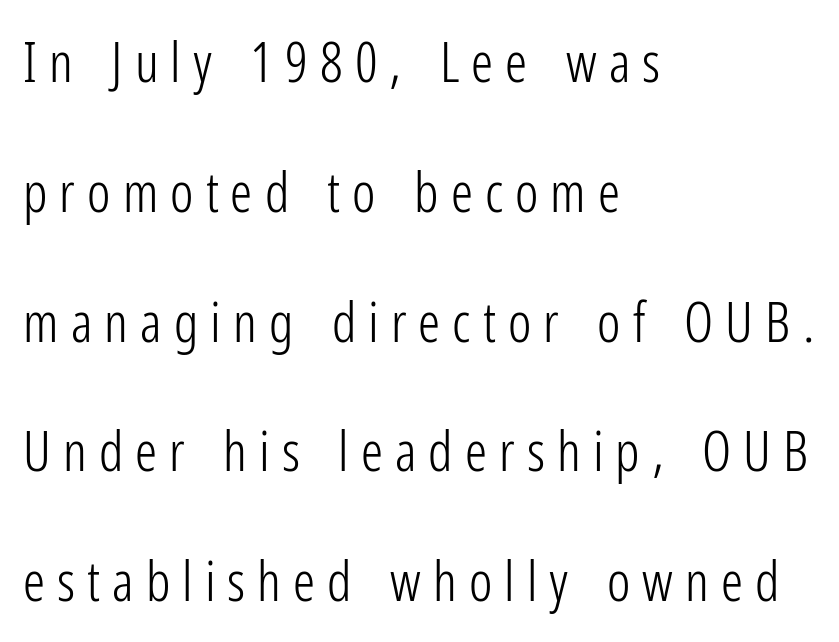
The letters stand straight up with perfectly vertical stems. The lines in this sample share a left origin and differ only in where they stop. Spacing verdict: proportional, widths tailored to each character. Quick note: interline space is abundant. Glyph-to-glyph distance is far greater than everyday printed text.
